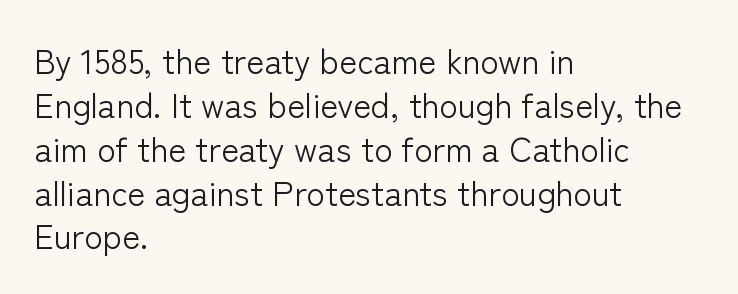
The image shows 34 px light sans-serif type, upright; set left-aligned, normal line spacing (1.29x), normal letter spacing, not underlined; low stroke contrast and a medium x-height.
